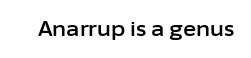
The image shows 20 px text type, upright; set normal letter spacing, not underlined.
